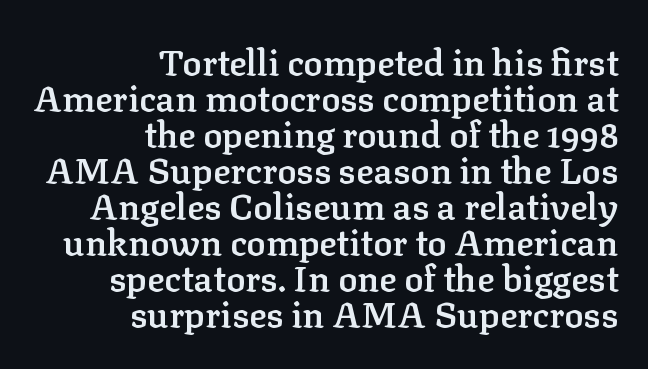
{"serif": "yes", "italic": "no", "bold": "semi", "weight": "semibold", "width": "normal", "stroke_contrast": "low", "x_height": "medium", "monospaced": "no", "underline": "no", "align": "right", "line_spacing": "tight", "line_spacing_ratio": 1.0, "letter_spacing": "normal", "letter_spacing_em": 0.0, "glyph_px": 36}
